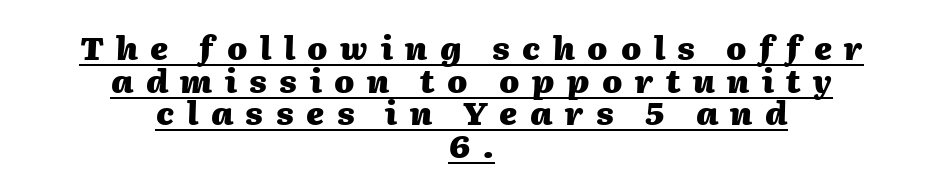
{"italic": "yes", "lean": "right", "slant_degrees": 2, "bold": "yes", "weight": "heavy", "width": "normal", "stroke_contrast": "medium", "x_height": "medium", "monospaced": "no", "underline": "yes", "align": "center", "line_spacing": "tight", "line_spacing_ratio": 1.02, "letter_spacing": "wide", "letter_spacing_em": 0.39, "glyph_px": 32}
